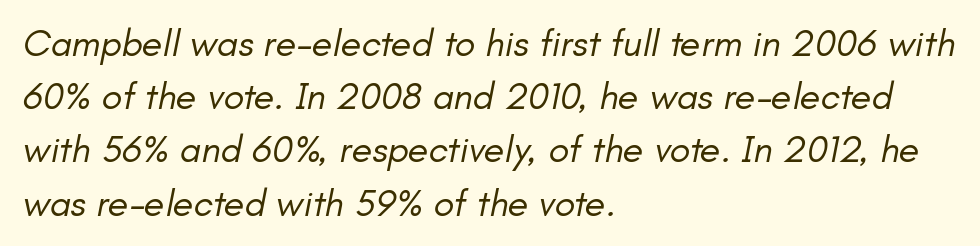
{"italic": "yes", "lean": "right", "slant_degrees": 11, "bold": "no", "weight": "regular", "width": "normal", "stroke_contrast": "low", "x_height": "small", "monospaced": "no", "underline": "no", "align": "left", "line_spacing": "normal", "line_spacing_ratio": 1.4, "letter_spacing": "normal", "letter_spacing_em": 0.0, "glyph_px": 38}
